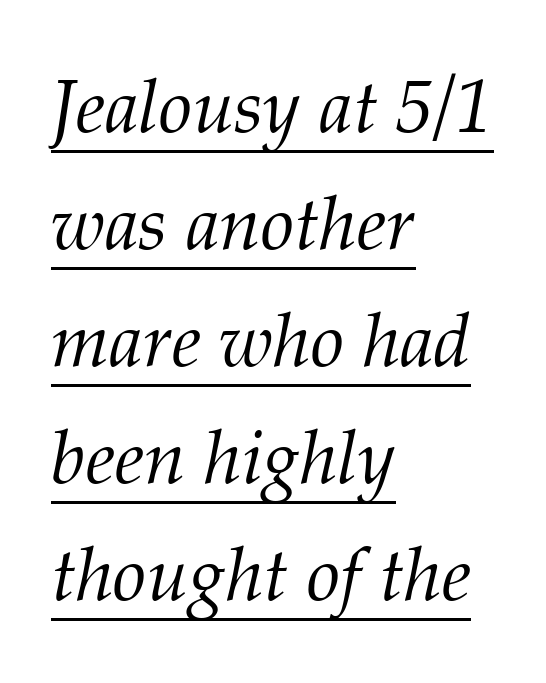
{"serif": "yes", "italic": "yes", "lean": "right", "slant_degrees": 12, "bold": "no", "weight": "light", "width": "normal", "stroke_contrast": "medium", "x_height": "medium", "monospaced": "no", "underline": "yes", "align": "left", "line_spacing": "normal", "line_spacing_ratio": 1.56, "letter_spacing": "normal", "letter_spacing_em": 0.0, "glyph_px": 75}
